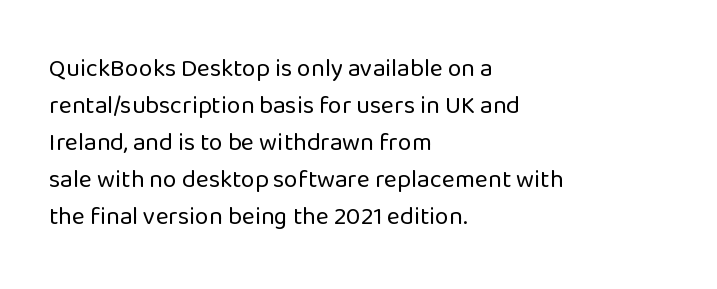
The image shows 25 px text type, upright; set left-aligned, normal line spacing (1.48x), normal letter spacing, not underlined.
